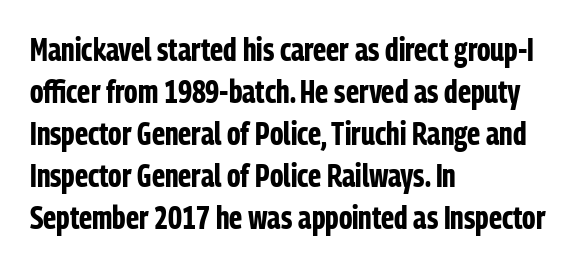
Q: Is the text bold? A: Yes.
Q: Is the text italic (slanted)? A: No, it is upright.
Q: Is the typeface a serif or a sans-serif typeface? A: Sans-serif.
Q: Is the text underlined? A: No.
Q: How is the paragraph aligned? A: Left-aligned.
Q: Is the spacing between letters normal or unusually wide? A: Normal.
Q: Is the spacing between lines tight, normal or loose? A: Normal.
Q: Width (condensed, normal, or wide)? A: Condensed.
Q: Stroke contrast? A: Low.
Q: x-height? A: Medium.
Q: Monospaced? A: No.
